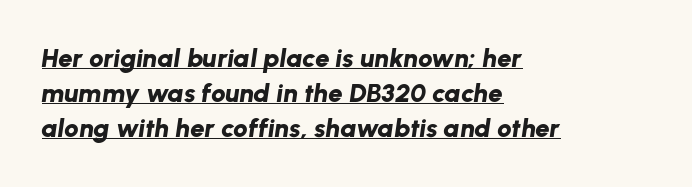
The image shows 26 px bold type, italic (leaning right); set left-aligned, normal line spacing (1.35x), normal letter spacing, underlined.
